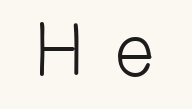
{"serif": "no", "bold": "no", "weight": "light", "width": "normal", "stroke_contrast": "low", "x_height": "medium", "monospaced": "no", "underline": "no", "letter_spacing": "wide", "letter_spacing_em": 0.37, "glyph_px": 75}
